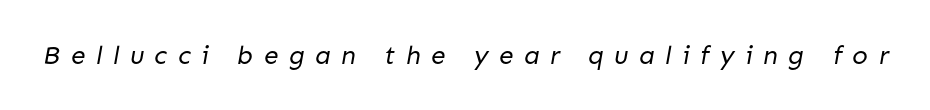
Q: Is the text bold? A: No.
Q: Is the text underlined? A: No.
Q: Is the spacing between letters normal or unusually wide? A: Unusually wide.
